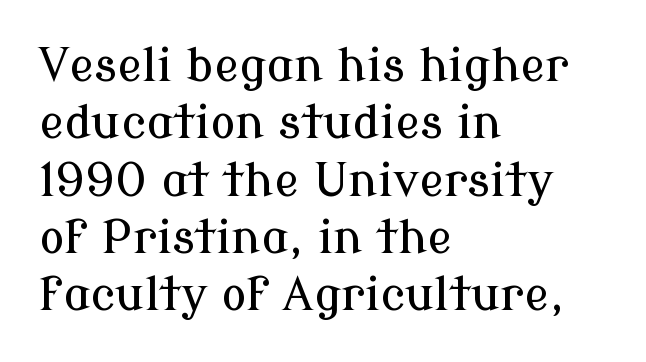
Q: Is the text italic (slanted)? A: No, it is upright.
Q: Is the typeface a serif or a sans-serif typeface? A: Serif.
Q: Is the text underlined? A: No.
Q: How is the paragraph aligned? A: Left-aligned.
Q: Is the spacing between letters normal or unusually wide? A: Normal.
Q: Width (condensed, normal, or wide)? A: Normal.
Q: Stroke contrast? A: Low.
Q: x-height? A: Medium.
Q: Monospaced? A: No.
